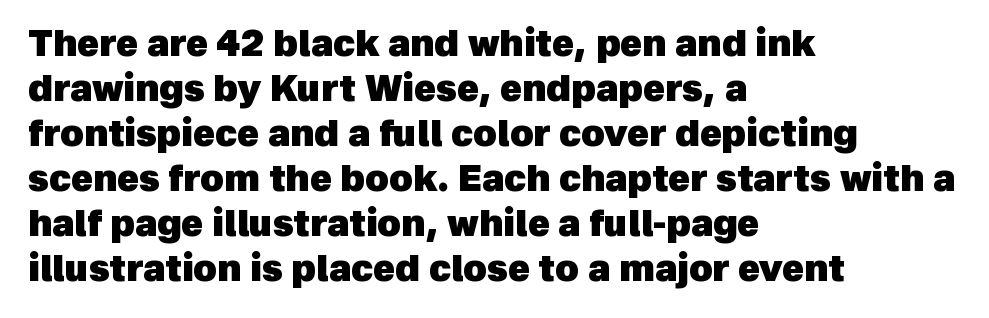
A classic flush-left, rag-right setting is used for this passage. Bold? Absolutely — the strokes are thick and heavy. Proportional: the letters do not fall into vertical columns. Anything drawn beneath the words? Only blank space. What's the leading like? Ordinary, nothing unusual.
